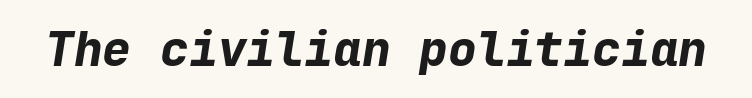
Q: Is the text bold? A: Yes.
Q: Is the text italic (slanted)? A: Yes, it leans right by about 9 degrees.
Q: Is the text underlined? A: No.
Q: Is the spacing between letters normal or unusually wide? A: Normal.
Q: Width (condensed, normal, or wide)? A: Normal.
Q: Stroke contrast? A: Low.
Q: x-height? A: Medium.
Q: Monospaced? A: Yes.
